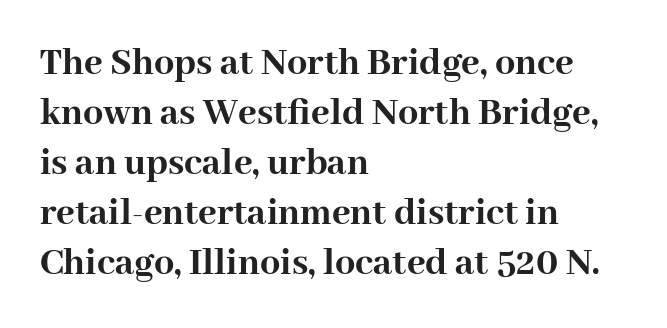
{"serif": "yes", "italic": "no", "bold": "yes", "weight": "semibold", "width": "normal", "stroke_contrast": "high", "x_height": "medium", "monospaced": "no", "underline": "no", "align": "left", "line_spacing": "normal", "line_spacing_ratio": 1.25, "letter_spacing": "normal", "letter_spacing_em": 0.0, "glyph_px": 40}
